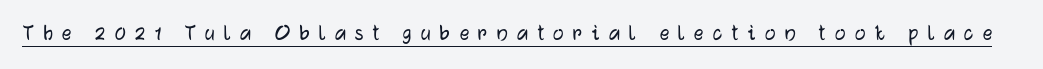
{"italic": "no", "underline": "yes", "letter_spacing": "wide", "letter_spacing_em": 0.38, "glyph_px": 24}
